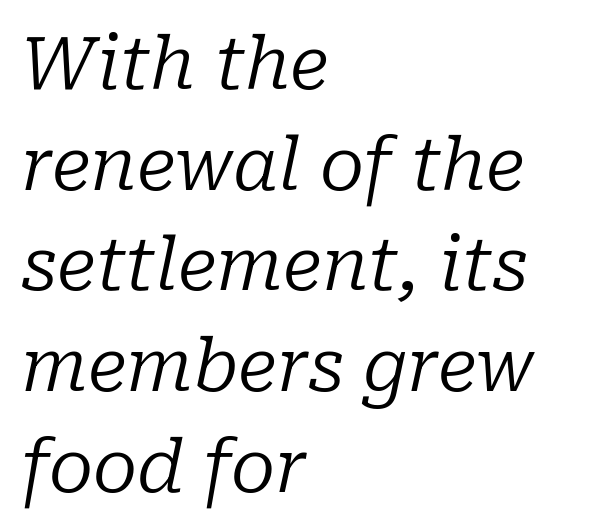
{"serif": "yes", "italic": "yes", "lean": "right", "slant_degrees": 10, "bold": "no", "weight": "regular", "width": "normal", "stroke_contrast": "low", "x_height": "medium", "monospaced": "no", "underline": "no", "align": "left", "line_spacing": "normal", "line_spacing_ratio": 1.38, "letter_spacing": "normal", "letter_spacing_em": 0.0, "glyph_px": 73}
